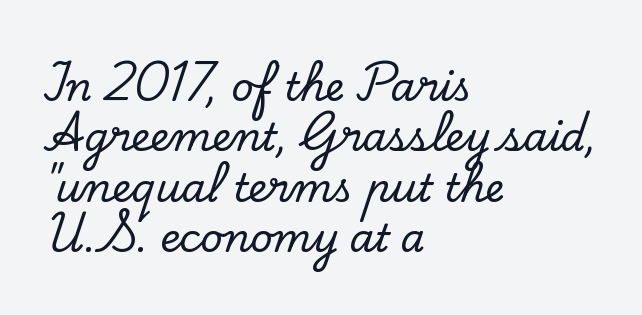
{"serif": "yes", "width": "normal", "stroke_contrast": "low", "x_height": "small", "monospaced": "no", "underline": "no", "align": "left", "line_spacing": "normal", "line_spacing_ratio": 1.29, "letter_spacing": "normal", "letter_spacing_em": 0.0, "glyph_px": 39}
